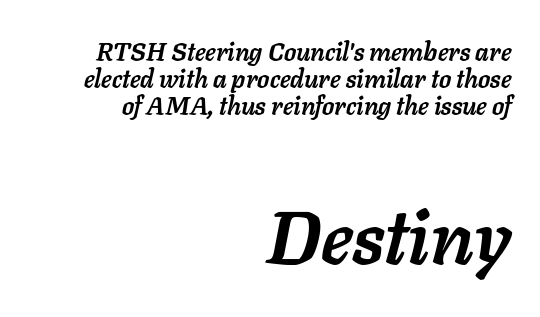
Baseline-to-baseline distance is barely more than the letter height. The passage shown is not underscored anywhere. Every letter is thick-stroked: bold, no question. The setting favours the right margin, as signatures and pull-quotes sometimes do. The face used here is rendered with its standard letterfit.
